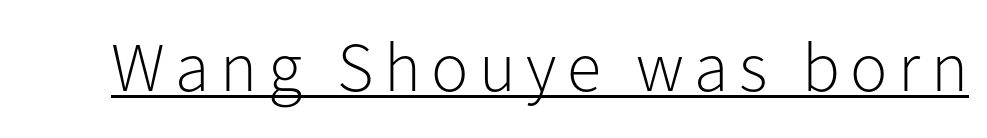
The image shows 70 px light sans-serif type, upright; set underlined; low stroke contrast and a medium x-height.
